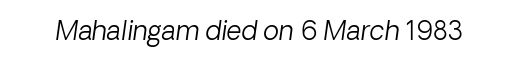
{"italic": "yes", "lean": "right", "slant_degrees": 8, "bold": "no", "underline": "no", "letter_spacing": "normal", "letter_spacing_em": 0.0, "glyph_px": 26}
